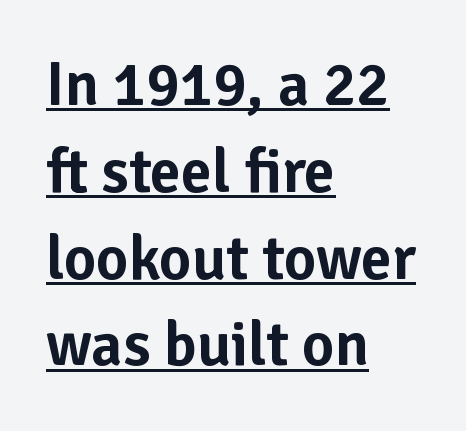
{"serif": "no", "italic": "no", "width": "normal", "stroke_contrast": "low", "x_height": "medium", "monospaced": "no", "underline": "yes", "align": "left", "line_spacing": "normal", "line_spacing_ratio": 1.4, "letter_spacing": "normal", "letter_spacing_em": 0.0, "glyph_px": 62}
